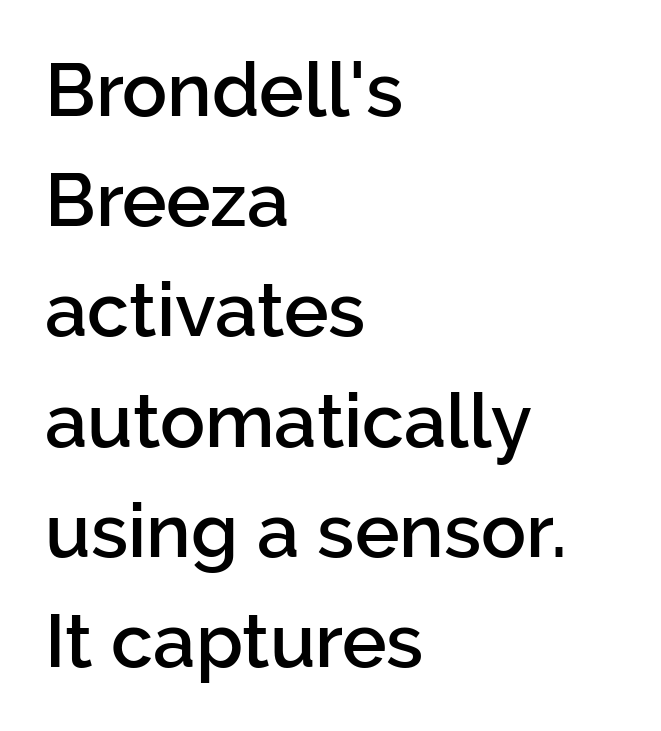
{"serif": "no", "italic": "no", "bold": "semi", "weight": "semibold", "width": "normal", "stroke_contrast": "low", "x_height": "medium", "monospaced": "no", "underline": "no", "align": "left", "line_spacing": "normal", "line_spacing_ratio": 1.47, "letter_spacing": "normal", "letter_spacing_em": 0.0, "glyph_px": 75}
